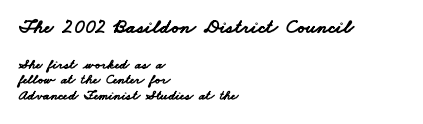
These lines carry a lot of weight — the face is fully bold. The strip under each line holds only bare page. The rendering shrinks the type as you move from the upper chunk to the lower. The gaps between neighbouring characters are ordinary and unremarkable.
